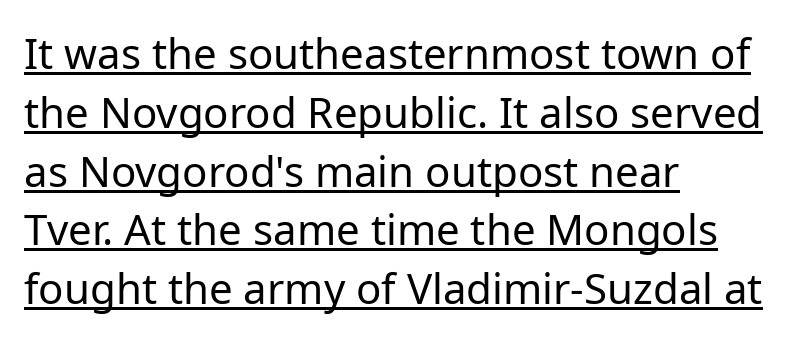
Q: Is the text bold? A: No.
Q: Is the text italic (slanted)? A: No, it is upright.
Q: Is the typeface a serif or a sans-serif typeface? A: Sans-serif.
Q: Is the text underlined? A: Yes.
Q: How is the paragraph aligned? A: Left-aligned.
Q: Is the spacing between letters normal or unusually wide? A: Normal.
Q: Is the spacing between lines tight, normal or loose? A: Normal.
Q: Width (condensed, normal, or wide)? A: Normal.
Q: Stroke contrast? A: Low.
Q: x-height? A: Medium.
Q: Monospaced? A: No.
